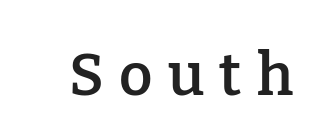
{"serif": "yes", "italic": "no", "bold": "semi", "weight": "semibold", "width": "normal", "stroke_contrast": "low", "x_height": "medium", "monospaced": "no", "underline": "no", "letter_spacing": "wide", "letter_spacing_em": 0.26, "glyph_px": 58}
